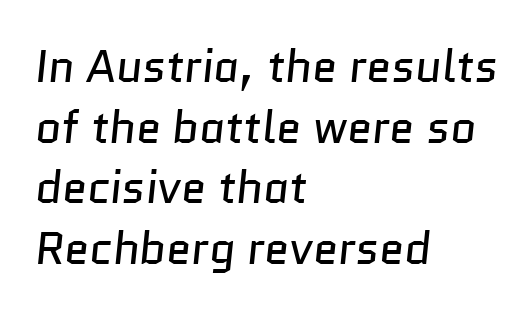
The image shows 45 px regular-weight sans-serif type; set left-aligned, normal line spacing (1.35x), normal letter spacing, not underlined; low stroke contrast and a medium x-height.
